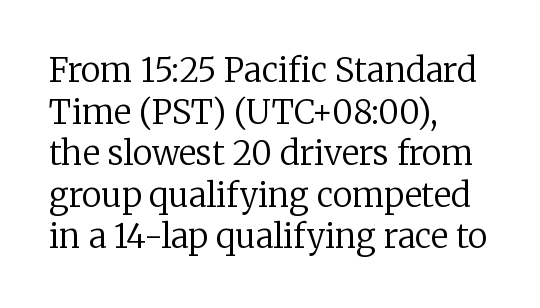
Q: Is the text bold? A: No.
Q: Is the text italic (slanted)? A: No, it is upright.
Q: Is the typeface a serif or a sans-serif typeface? A: Serif.
Q: Is the text underlined? A: No.
Q: How is the paragraph aligned? A: Left-aligned.
Q: Is the spacing between letters normal or unusually wide? A: Normal.
Q: Is the spacing between lines tight, normal or loose? A: Normal.
Q: Width (condensed, normal, or wide)? A: Normal.
Q: Stroke contrast? A: Low.
Q: x-height? A: Medium.
Q: Monospaced? A: No.
